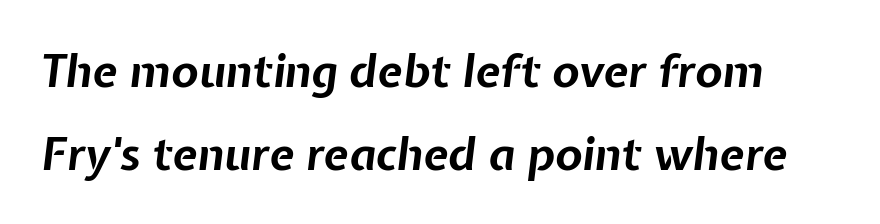
Q: Is the text bold? A: Yes.
Q: Is the text italic (slanted)? A: Yes, it leans right by about 7 degrees.
Q: Is the text underlined? A: No.
Q: Is the spacing between letters normal or unusually wide? A: Normal.
Q: Width (condensed, normal, or wide)? A: Normal.
Q: Stroke contrast? A: Low.
Q: x-height? A: Medium.
Q: Monospaced? A: No.
